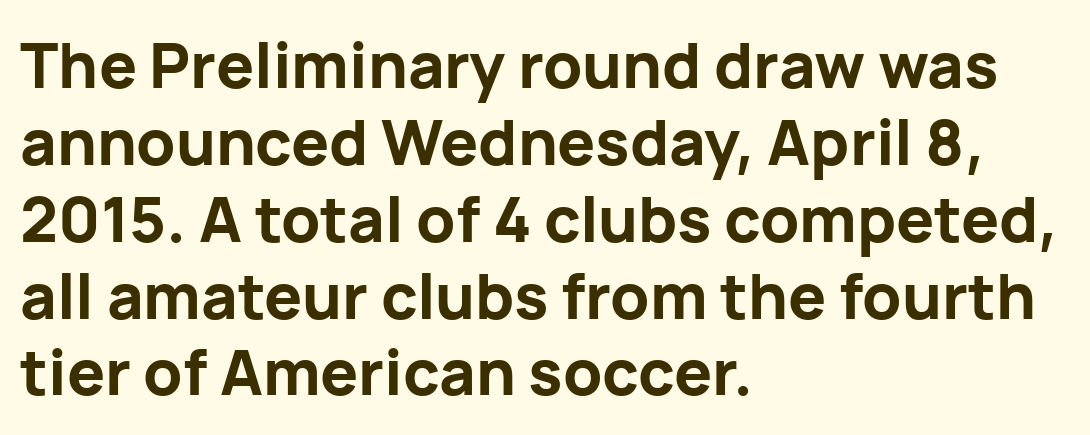
This is sans-serif lettering, the kind often seen on screens and signage. Left-aligned paragraph, ragged on the right. Posture: straight, roman, zero tilt. The letters advance in unequal steps, a hallmark of proportional type. Compared with typical body copy, the letter spacing here is the same. Anything drawn beneath the words? Only blank space.
